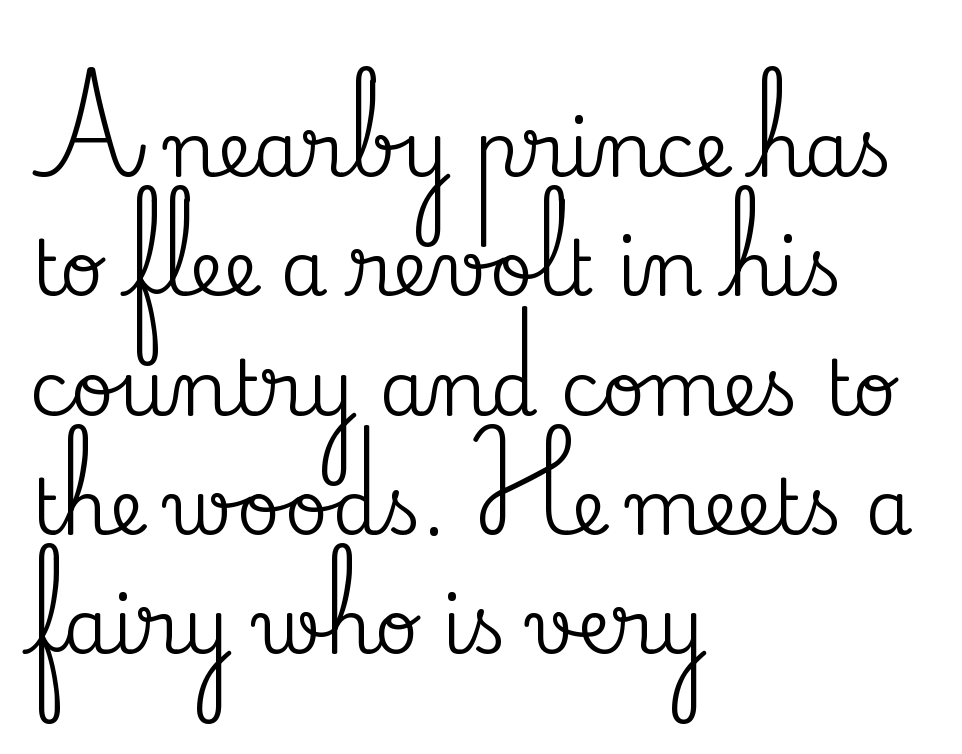
The image shows 76 px serif type, upright; set left-aligned, normal line spacing (1.57x), normal letter spacing, not underlined; medium stroke contrast and a small x-height.
